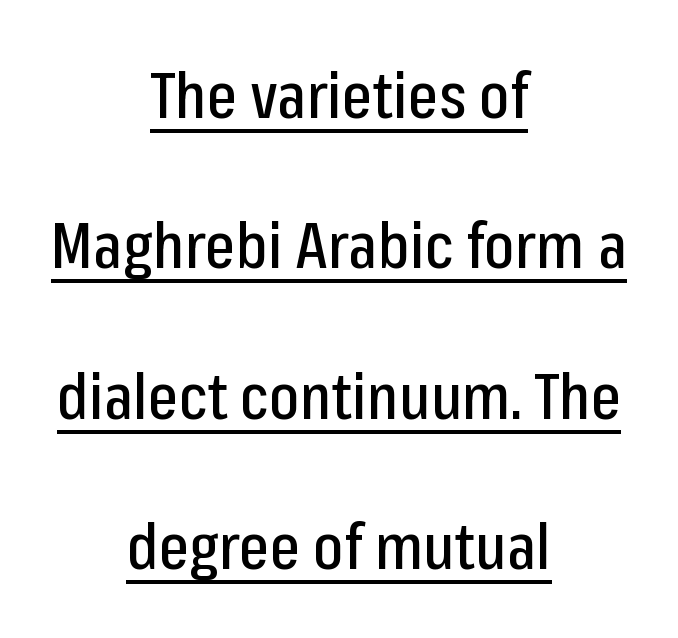
Proportional: the letters do not fall into vertical columns. Notice how the stems are strictly vertical — no italics here. A centered setting, common on invitations and titles, is used for this passage. Look at the tracking — it's just the regular setting, nothing added. Does a line run under the words? Yes, clearly.
